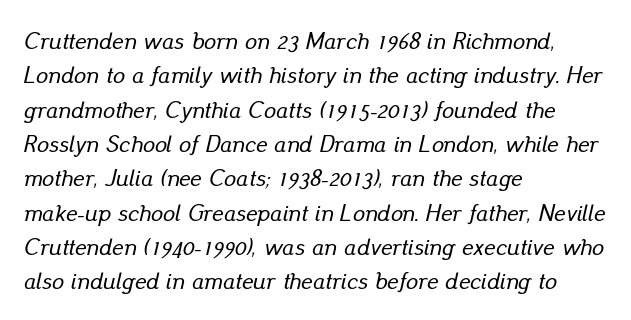
{"italic": "yes", "lean": "right", "slant_degrees": 13, "underline": "no", "align": "left", "line_spacing": "normal", "line_spacing_ratio": 1.43, "letter_spacing": "normal", "letter_spacing_em": 0.0, "glyph_px": 24}
